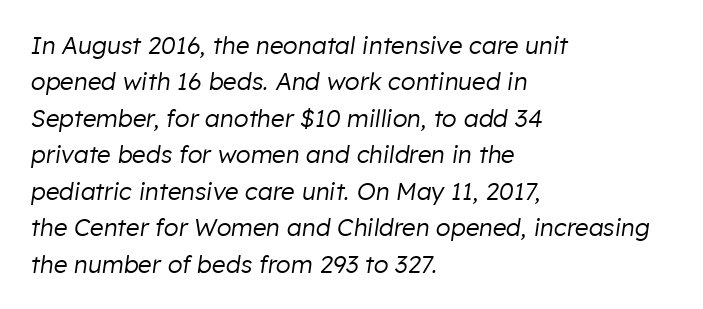
The image shows 24 px text type, italic (leaning right); set left-aligned, normal line spacing (1.52x), normal letter spacing, not underlined.
